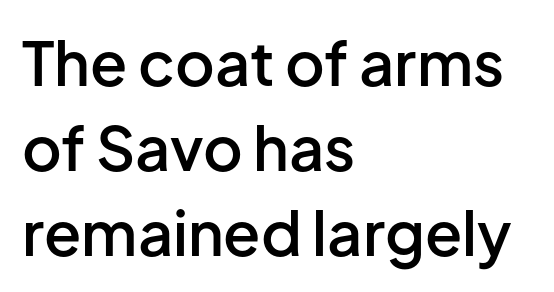
The image shows 61 px semibold sans-serif type, upright; set left-aligned, normal line spacing (1.39x), normal letter spacing, not underlined; low stroke contrast and a medium x-height.
